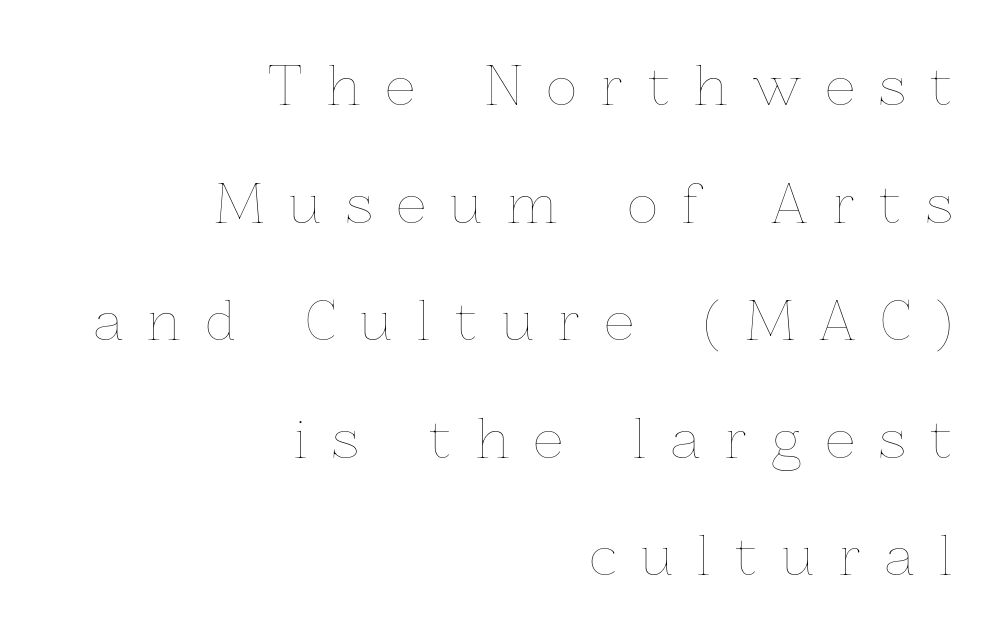
Honestly, the letter spacing is so wide it's the main thing you notice. Counters stay open thanks to moderate or lighter strokes. The vertical gap from one line to the next is large. Each line ends at the same right margin while the left side varies.
